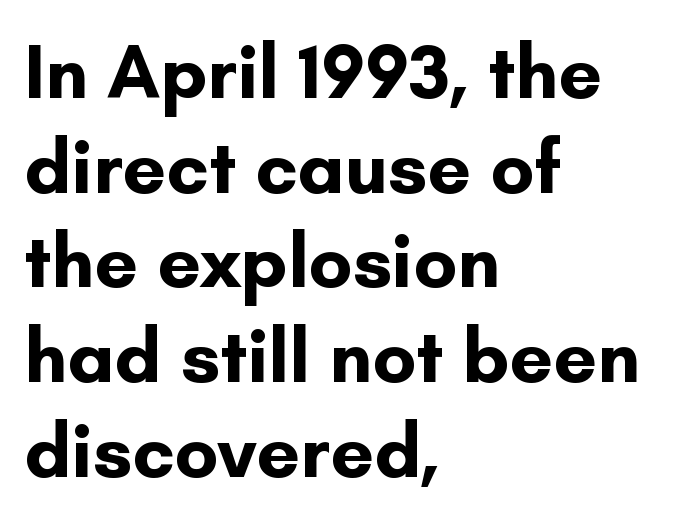
{"serif": "no", "italic": "no", "bold": "yes", "weight": "bold", "width": "normal", "stroke_contrast": "low", "x_height": "small", "monospaced": "no", "underline": "no", "align": "left", "line_spacing_ratio": 1.23, "letter_spacing": "normal", "letter_spacing_em": 0.0, "glyph_px": 77}
